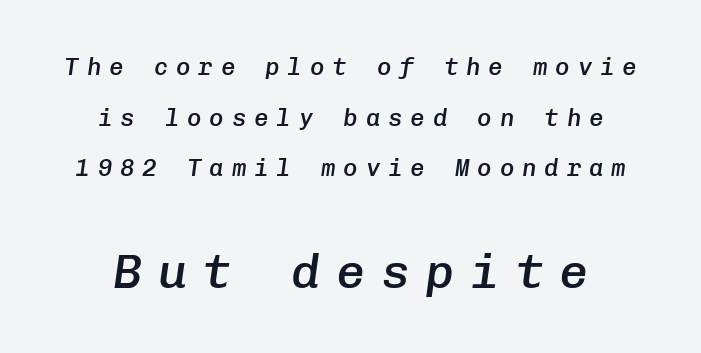
The tracking reads as deliberately expanded to a designer's eye. Notice how the stems are inclined rather than vertical — that's the hallmark of italics. This sample is center-justified, so both line endings float freely. You could count columns in this text — the font is strictly monospaced.
